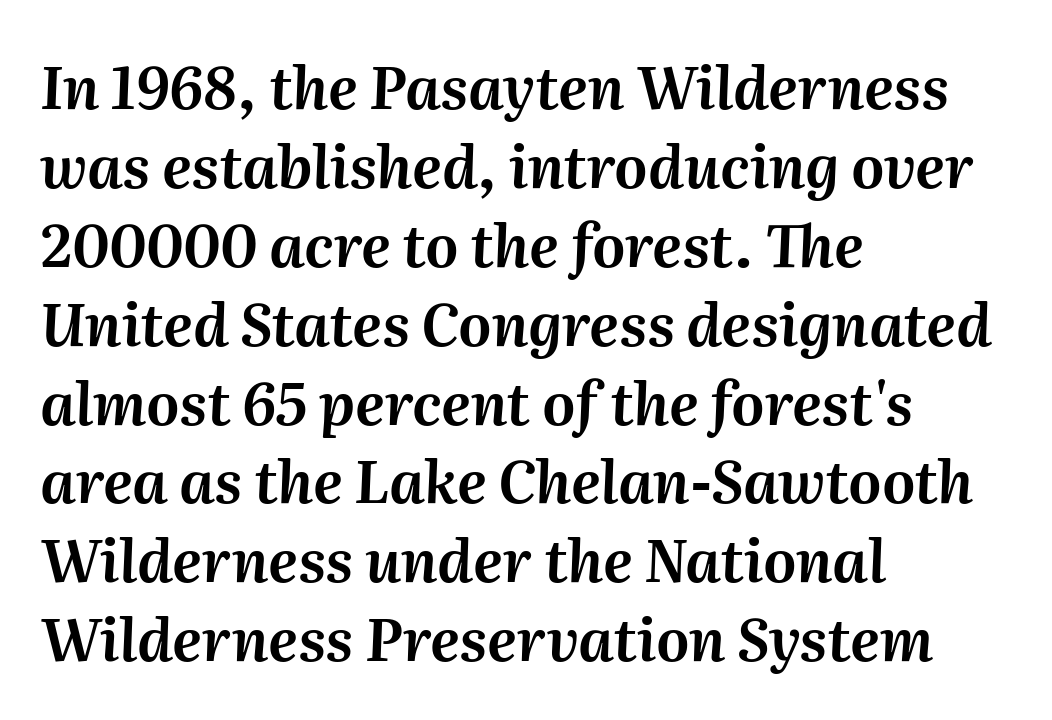
The image shows 58 px text type, italic (leaning right); set left-aligned, normal line spacing (1.36x), normal letter spacing, not underlined; medium stroke contrast and a medium x-height.
